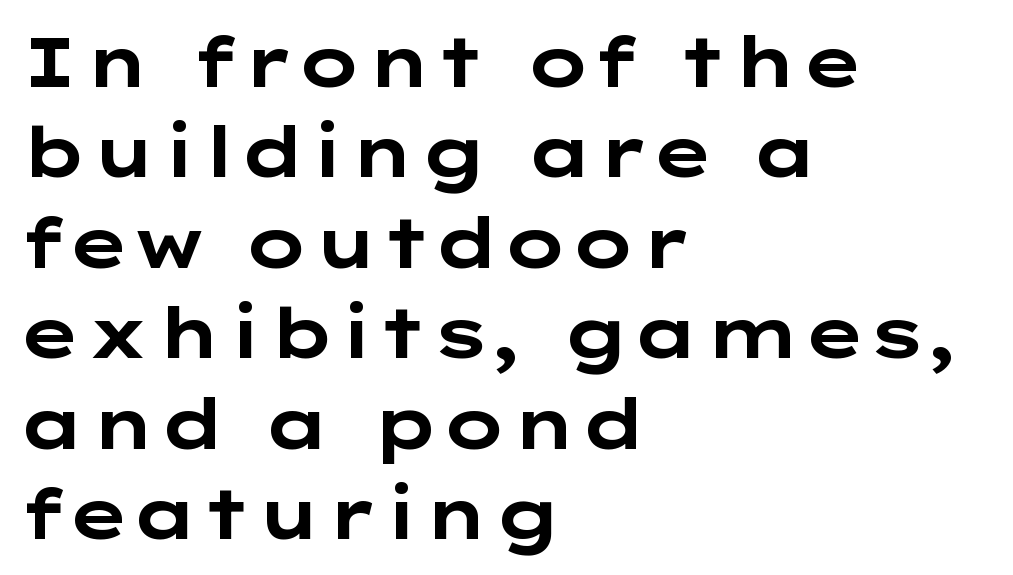
Honestly, the letter spacing is just normal — you wouldn't notice it. Honestly, there is no underline to notice here at all. Successive baselines arrive at the customary interval. Every row of glyphs begins at an identical x-position on the left. Look at the stroke-to-counter ratio: heavy, a bold.
